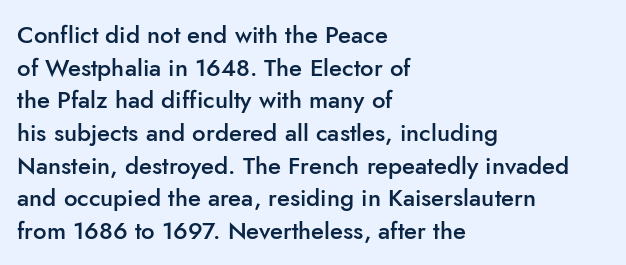
The image shows 24 px text type, upright; set left-aligned, normal line spacing (1.36x), normal letter spacing, not underlined.
